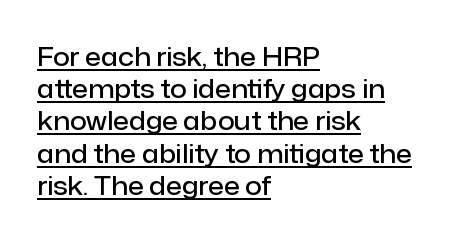
{"italic": "no", "bold": "semi", "underline": "yes", "align": "left", "line_spacing_ratio": 1.24, "letter_spacing": "normal", "letter_spacing_em": 0.0, "glyph_px": 26}
